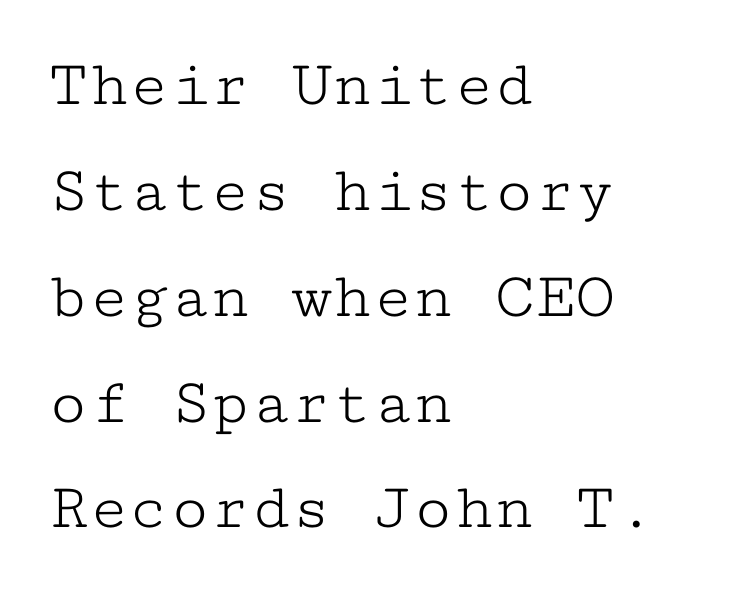
The image shows 67 px light, wide serif type, upright, monospaced; set left-aligned, normal line spacing (1.58x), normal letter spacing, not underlined; low stroke contrast and a medium x-height.
